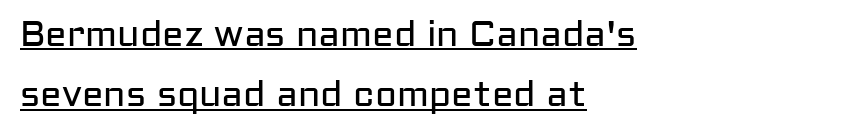
The image shows 36 px regular-weight sans-serif type, upright; set left-aligned, normal line spacing (1.68x), normal letter spacing, underlined; low stroke contrast and a medium x-height.
